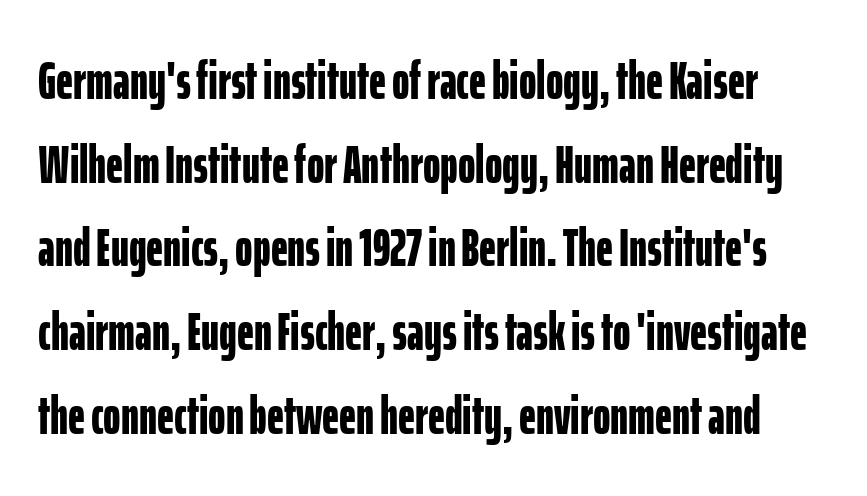
In terms of leading, this rendering sits right in the middle. The type family on display is of the sans-serif kind. Beneath every word, the page is bare. Pretty heavy lettering here — definitely bold.
